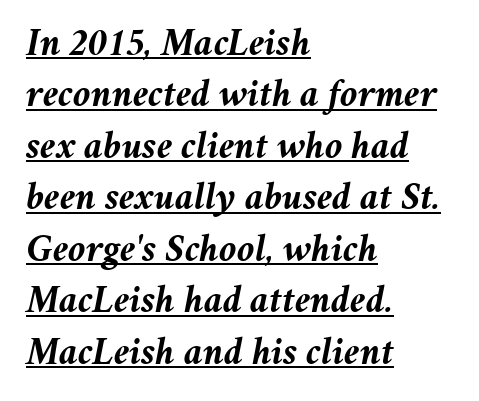
{"italic": "yes", "lean": "right", "slant_degrees": 11, "bold": "yes", "weight": "semibold", "width": "normal", "stroke_contrast": "medium", "x_height": "medium", "monospaced": "no", "underline": "yes", "align": "left", "line_spacing": "normal", "line_spacing_ratio": 1.32, "letter_spacing": "normal", "letter_spacing_em": 0.0, "glyph_px": 39}
